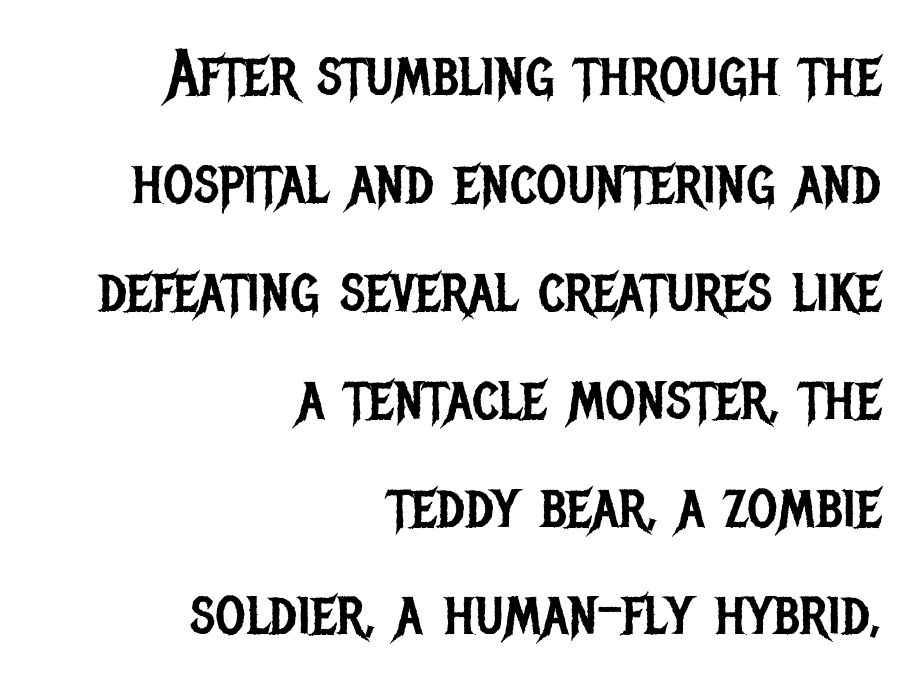
{"serif": "no", "italic": "no", "bold": "no", "weight": "regular", "width": "condensed", "stroke_contrast": "low", "x_height": "large", "monospaced": "no", "underline": "no", "align": "right", "line_spacing": "normal", "line_spacing_ratio": 1.66, "letter_spacing": "normal", "letter_spacing_em": 0.0, "glyph_px": 65}
